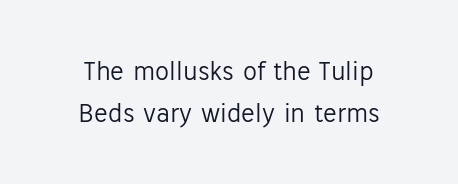
{"serif": "no", "italic": "no", "bold": "no", "weight": "light", "width": "normal", "stroke_contrast": "low", "x_height": "medium", "monospaced": "no", "underline": "no", "line_spacing": "normal", "line_spacing_ratio": 1.5, "letter_spacing": "normal", "letter_spacing_em": 0.0, "glyph_px": 28}
